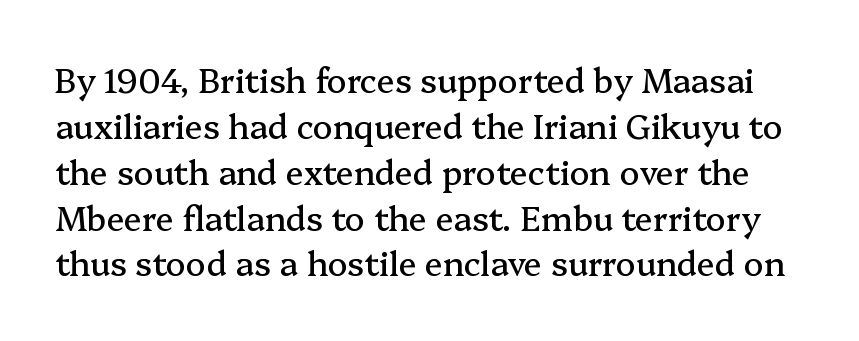
Q: Is the text italic (slanted)? A: No, it is upright.
Q: Is the typeface a serif or a sans-serif typeface? A: Serif.
Q: Is the text underlined? A: No.
Q: Is the spacing between letters normal or unusually wide? A: Normal.
Q: Is the spacing between lines tight, normal or loose? A: Normal.
Q: Width (condensed, normal, or wide)? A: Normal.
Q: Stroke contrast? A: Medium.
Q: x-height? A: Medium.
Q: Monospaced? A: No.
